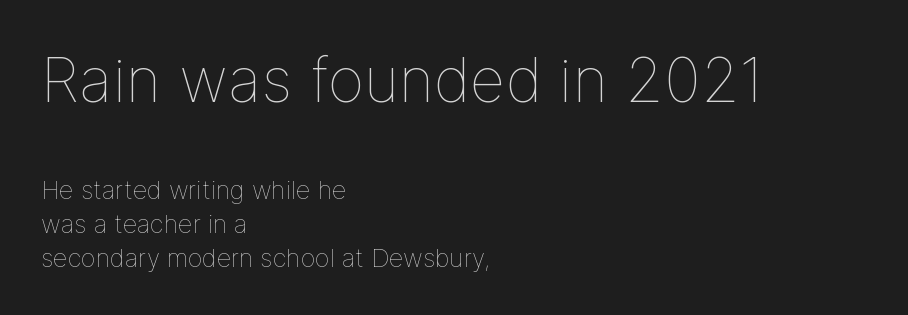
The image shows 62 px thin type, upright; set left-aligned, normal line spacing (1.35x), normal letter spacing, not underlined; the first (top) block is 2.48x larger; low stroke contrast and a medium x-height.
